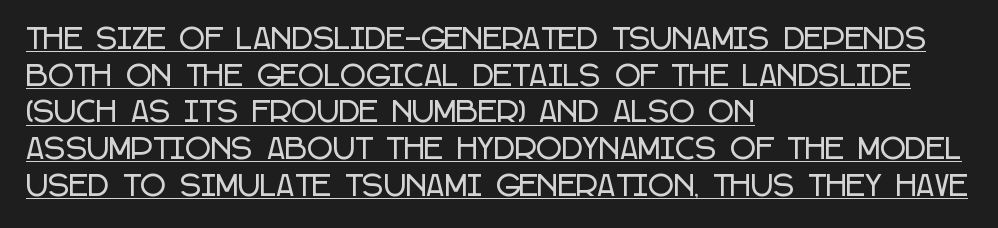
The image shows 28 px condensed sans-serif type, upright; set left-aligned, normal line spacing (1.31x), normal letter spacing, underlined; low stroke contrast and a large x-height.
